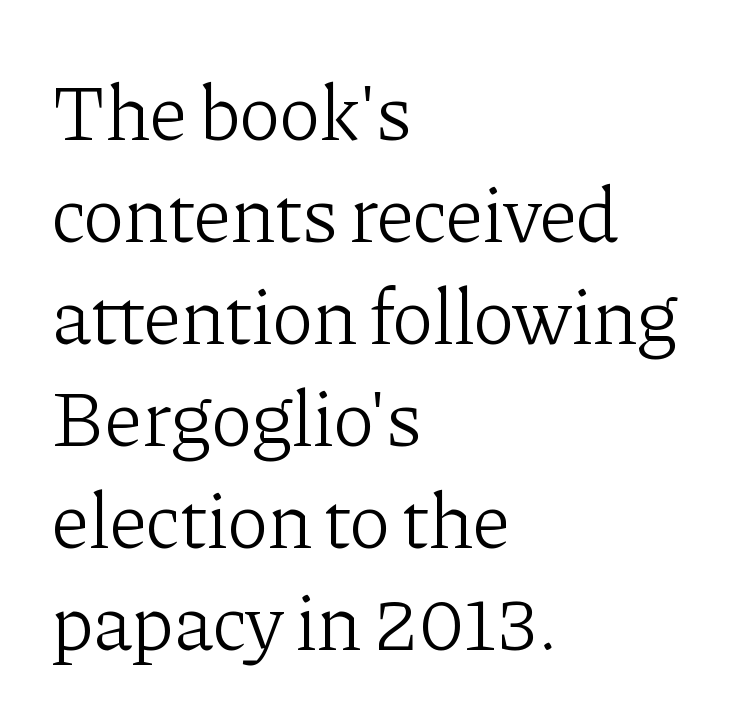
The image shows 79 px light serif type, upright; set left-aligned, normal line spacing (1.29x), normal letter spacing, not underlined; low stroke contrast and a medium x-height.
